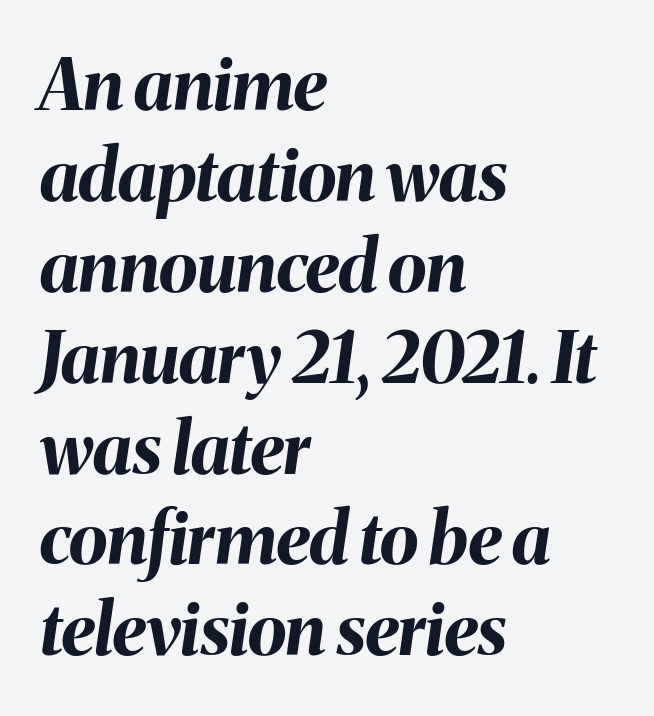
Q: Is the text bold? A: Yes.
Q: Is the text italic (slanted)? A: Yes, it leans right by about 8 degrees.
Q: Is the text underlined? A: No.
Q: How is the paragraph aligned? A: Left-aligned.
Q: Is the spacing between letters normal or unusually wide? A: Normal.
Q: Is the spacing between lines tight, normal or loose? A: Normal.
Q: Width (condensed, normal, or wide)? A: Normal.
Q: Stroke contrast? A: Medium.
Q: x-height? A: Medium.
Q: Monospaced? A: No.
